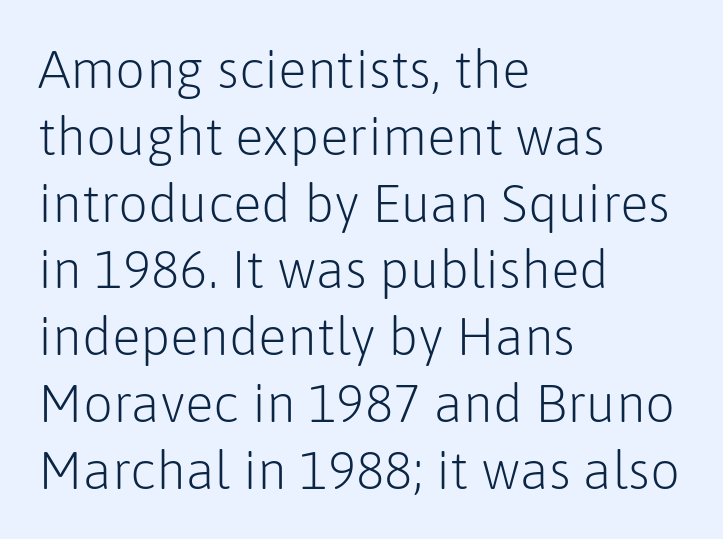
Q: Is the text bold? A: No.
Q: Is the text italic (slanted)? A: No, it is upright.
Q: Is the typeface a serif or a sans-serif typeface? A: Sans-serif.
Q: Is the text underlined? A: No.
Q: How is the paragraph aligned? A: Left-aligned.
Q: Is the spacing between letters normal or unusually wide? A: Normal.
Q: Is the spacing between lines tight, normal or loose? A: Normal.
Q: Width (condensed, normal, or wide)? A: Normal.
Q: Stroke contrast? A: Low.
Q: x-height? A: Medium.
Q: Monospaced? A: No.
